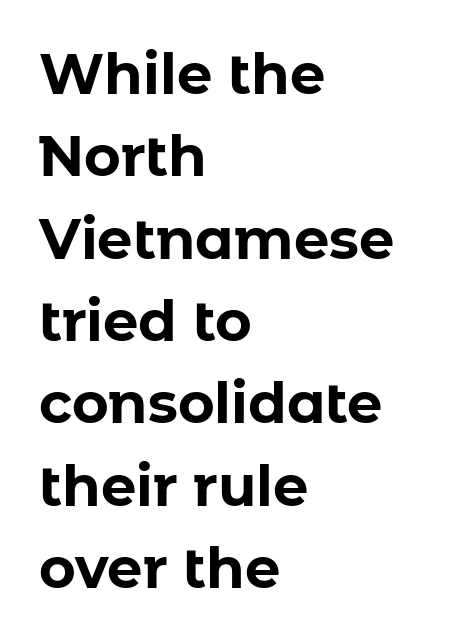
The image shows 56 px bold sans-serif type, upright; set left-aligned, normal line spacing (1.47x), normal letter spacing, not underlined; low stroke contrast and a medium x-height.
